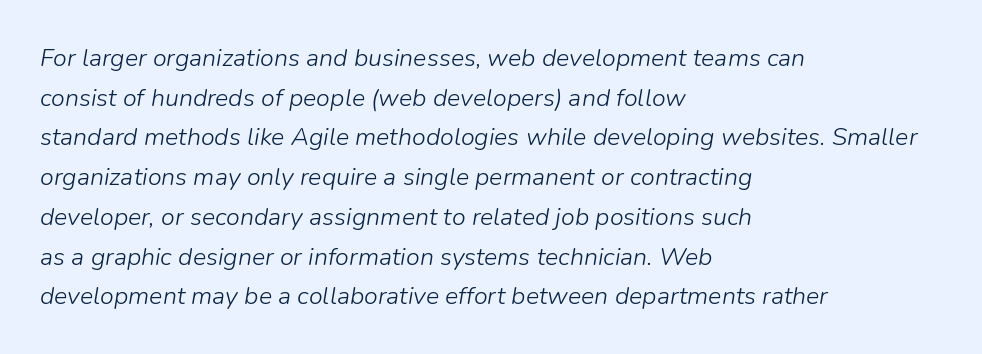
{"italic": "yes", "lean": "right", "slant_degrees": 9, "bold": "no", "underline": "no", "align": "left", "line_spacing": "normal", "line_spacing_ratio": 1.59, "letter_spacing": "normal", "letter_spacing_em": 0.0, "glyph_px": 25}
